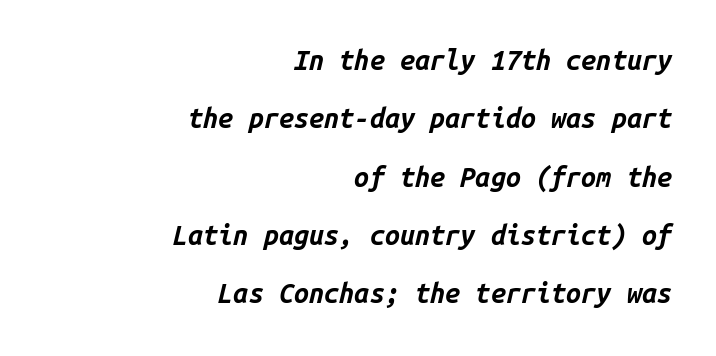
Q: Is the text bold? A: Yes.
Q: Is the text italic (slanted)? A: Yes, it leans right by about 14 degrees.
Q: Is the text underlined? A: No.
Q: How is the paragraph aligned? A: Right-aligned.
Q: Is the spacing between letters normal or unusually wide? A: Normal.
Q: Is the spacing between lines tight, normal or loose? A: Loose.
